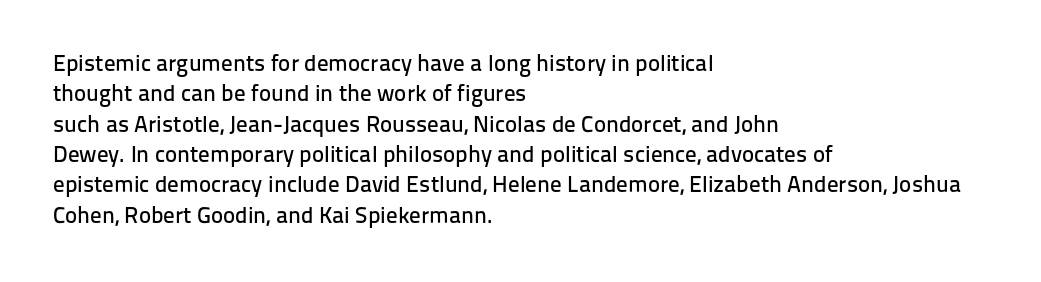
Q: Is the text italic (slanted)? A: No, it is upright.
Q: Is the text underlined? A: No.
Q: How is the paragraph aligned? A: Left-aligned.
Q: Is the spacing between letters normal or unusually wide? A: Normal.
Q: Is the spacing between lines tight, normal or loose? A: Normal.
